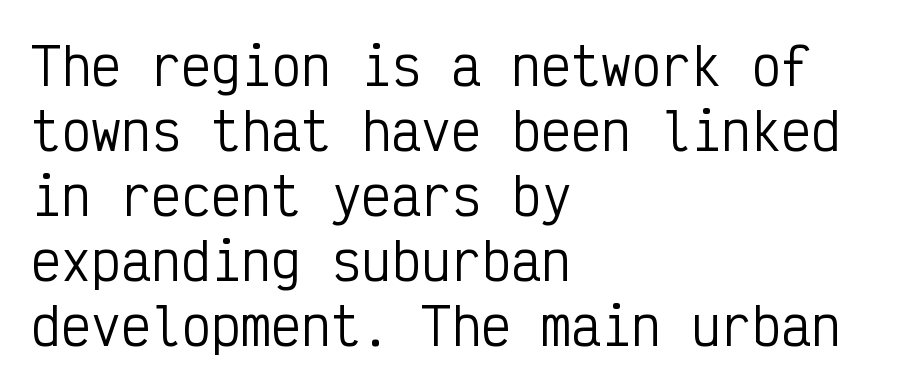
The face used here is a sans, in the tradition of grotesques and geometrics. The letters stand upright; this is a roman face. Check the space under the baseline: it is left empty. Words appear dense and cohesive because spacing is normal.
